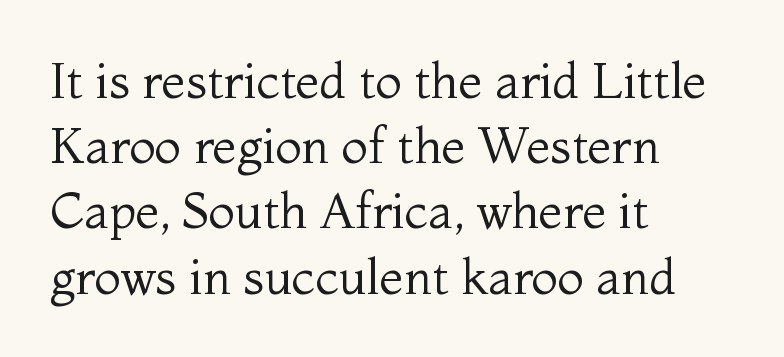
The image shows 49 px regular-weight serif type, upright; set left-aligned, normal line spacing (1.33x), normal letter spacing, not underlined; medium stroke contrast and a medium x-height.
